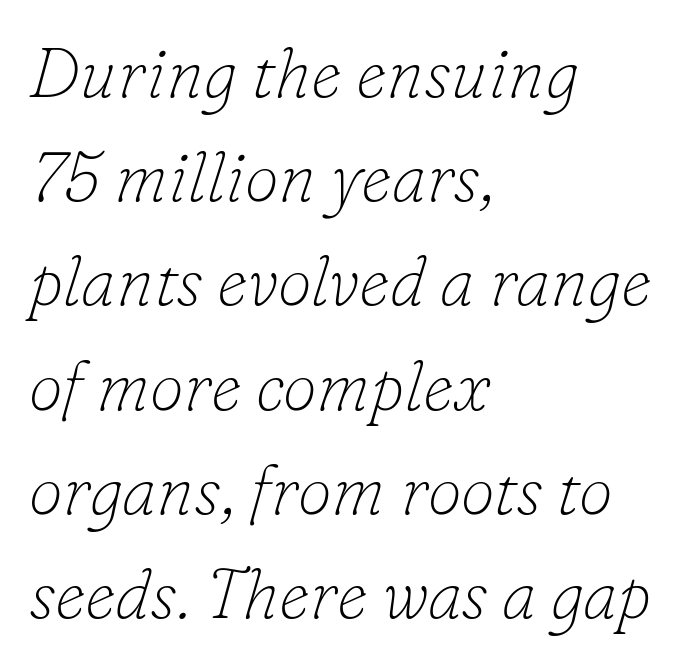
The image shows 69 px thin serif type, italic (leaning right); set left-aligned, normal line spacing (1.51x), normal letter spacing, not underlined; low stroke contrast and a small x-height.
